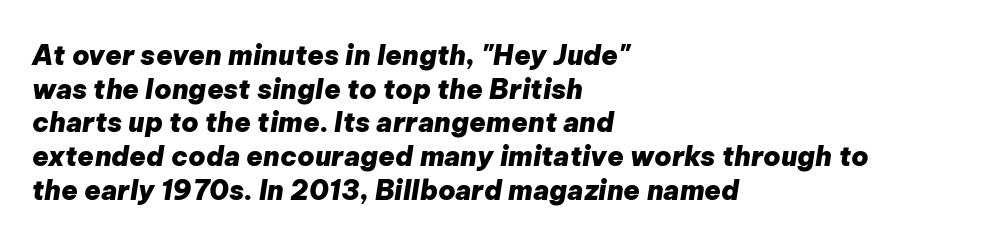
{"italic": "yes", "lean": "right", "slant_degrees": 9, "bold": "yes", "underline": "no", "align": "left", "line_spacing": "normal", "line_spacing_ratio": 1.25, "letter_spacing": "normal", "letter_spacing_em": 0.0, "glyph_px": 27}
